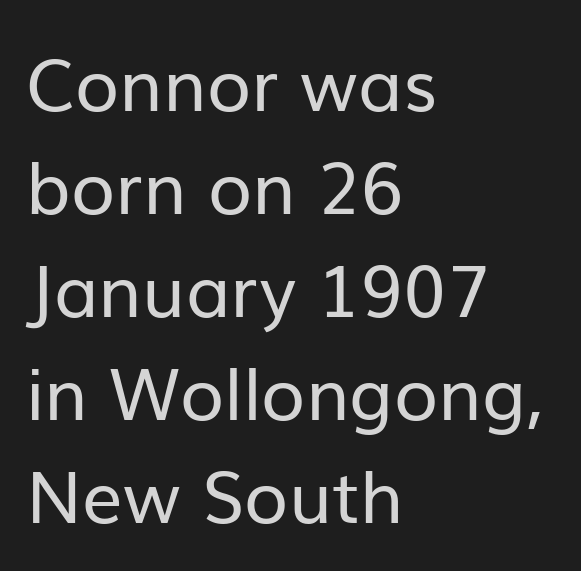
The image shows 72 px regular-weight sans-serif type, upright; set left-aligned, normal line spacing (1.43x), normal letter spacing, not underlined; low stroke contrast and a medium x-height.
